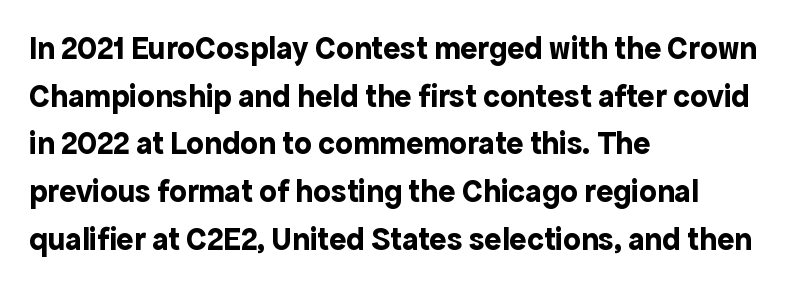
Q: Is the text bold? A: Yes.
Q: Is the text italic (slanted)? A: No, it is upright.
Q: Is the typeface a serif or a sans-serif typeface? A: Sans-serif.
Q: Is the text underlined? A: No.
Q: How is the paragraph aligned? A: Left-aligned.
Q: Is the spacing between letters normal or unusually wide? A: Normal.
Q: Is the spacing between lines tight, normal or loose? A: Normal.
Q: Width (condensed, normal, or wide)? A: Normal.
Q: x-height? A: Medium.
Q: Monospaced? A: No.
